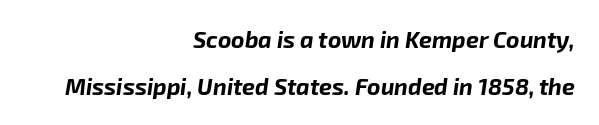
The compositor pushed each line to the right boundary. Decoration check: the copy has no underline. The lines are spread far apart with generous leading. Heft: maximum for text — a bold. You could call the tracking neutral — neither tight nor loose. It's the slanting kind of type.
